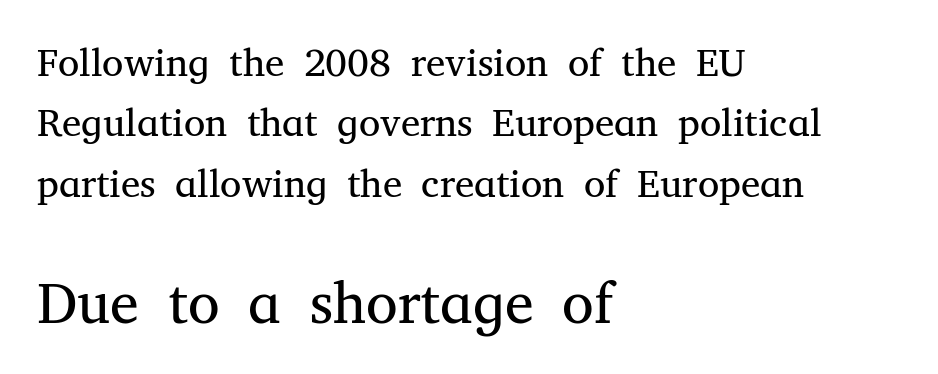
Q: Is the text bold? A: No.
Q: Is the text italic (slanted)? A: No, it is upright.
Q: Is the typeface a serif or a sans-serif typeface? A: Serif.
Q: Is the text underlined? A: No.
Q: How is the paragraph aligned? A: Left-aligned.
Q: Is the spacing between letters normal or unusually wide? A: Normal.
Q: Is the spacing between lines tight, normal or loose? A: Normal.
Q: Which block of text is set in a larger size, the first (top) or the second (bottom)? A: The second (bottom) one.
Q: Width (condensed, normal, or wide)? A: Normal.
Q: Stroke contrast? A: Medium.
Q: x-height? A: Medium.
Q: Monospaced? A: No.
